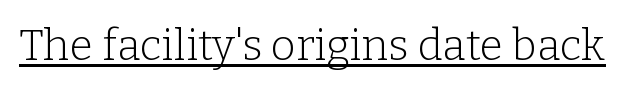
{"serif": "yes", "italic": "no", "bold": "no", "weight": "light", "width": "normal", "stroke_contrast": "low", "x_height": "medium", "monospaced": "no", "underline": "yes", "letter_spacing": "normal", "letter_spacing_em": 0.0, "glyph_px": 43}
